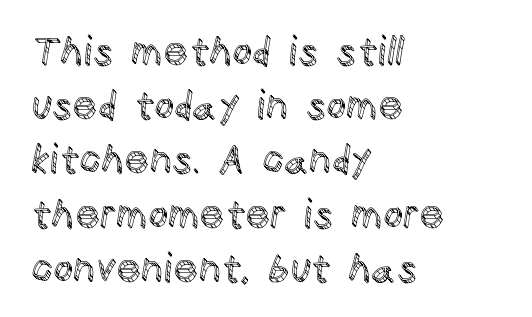
Q: Is the text italic (slanted)? A: Yes.
Q: Is the text underlined? A: No.
Q: How is the paragraph aligned? A: Left-aligned.
Q: Is the spacing between letters normal or unusually wide? A: Normal.
Q: Is the spacing between lines tight, normal or loose? A: Normal.
Q: Width (condensed, normal, or wide)? A: Normal.
Q: x-height? A: Large.
Q: Monospaced? A: No.
